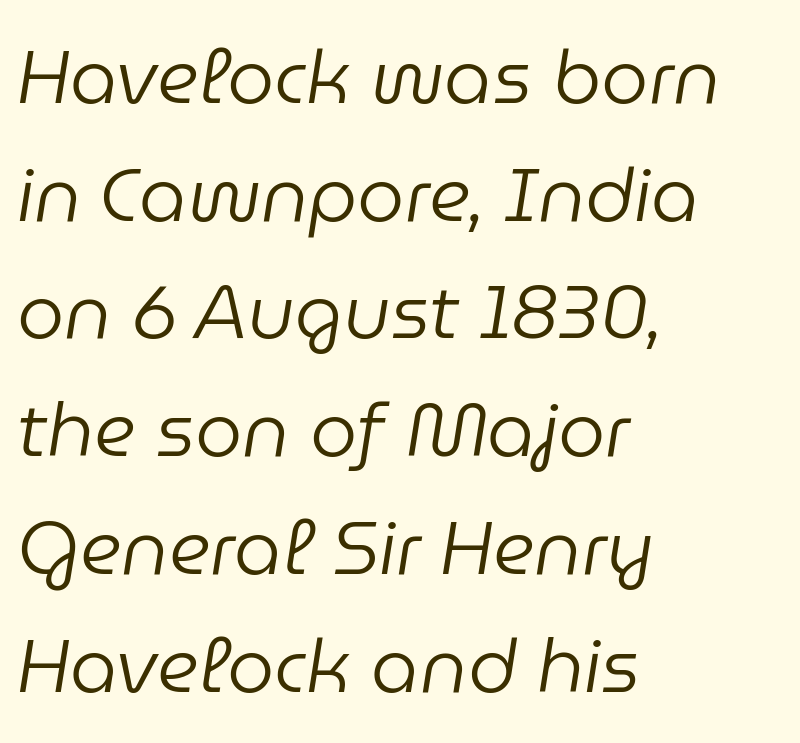
The image shows 75 px regular-weight type, italic (leaning right); set left-aligned, normal line spacing (1.57x), normal letter spacing, not underlined; low stroke contrast and a medium x-height.
